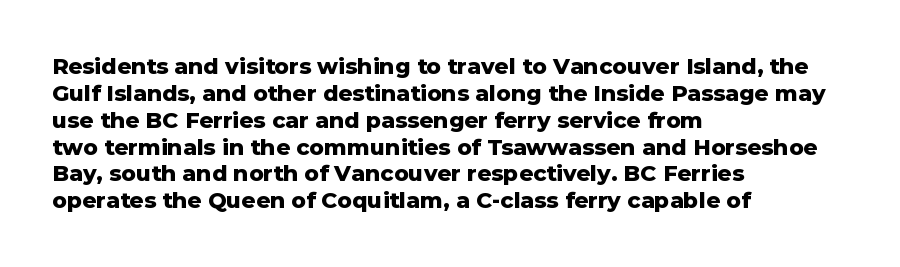
A typesetter would mark this as roman, not italic. What stands out about the letter spacing? Nothing — it is the standard amount. The baseline area is clear. Caption: bold face, heavy strokes.
